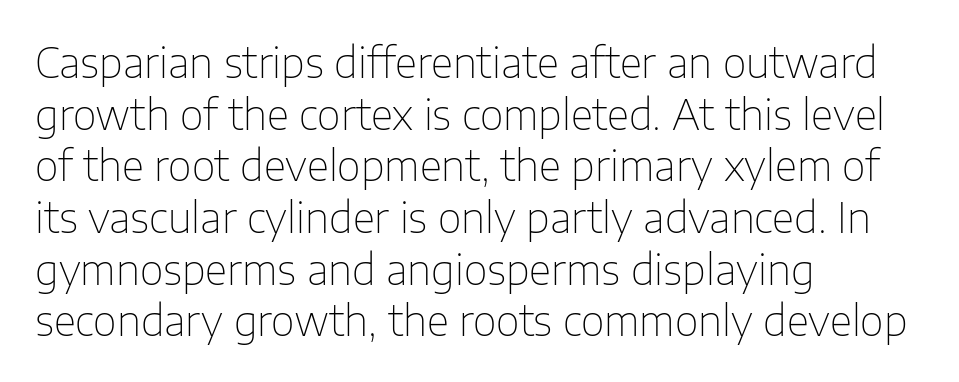
{"serif": "no", "italic": "no", "bold": "no", "weight": "thin", "width": "normal", "stroke_contrast": "low", "x_height": "medium", "monospaced": "no", "underline": "no", "align": "left", "line_spacing": "normal", "line_spacing_ratio": 1.26, "letter_spacing": "normal", "letter_spacing_em": 0.0, "glyph_px": 41}
